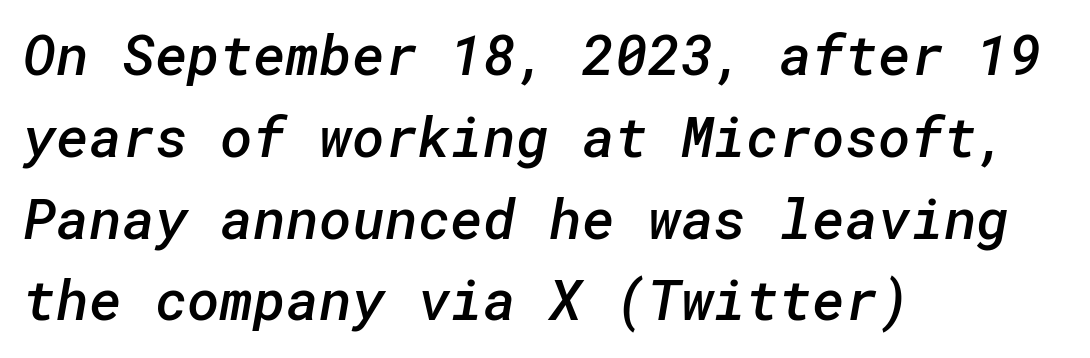
Q: Is the text bold? A: Semi-bold.
Q: Is the typeface a serif or a sans-serif typeface? A: Sans-serif.
Q: Is the text underlined? A: No.
Q: How is the paragraph aligned? A: Left-aligned.
Q: Is the spacing between letters normal or unusually wide? A: Normal.
Q: Is the spacing between lines tight, normal or loose? A: Normal.
Q: Width (condensed, normal, or wide)? A: Normal.
Q: Stroke contrast? A: Low.
Q: x-height? A: Medium.
